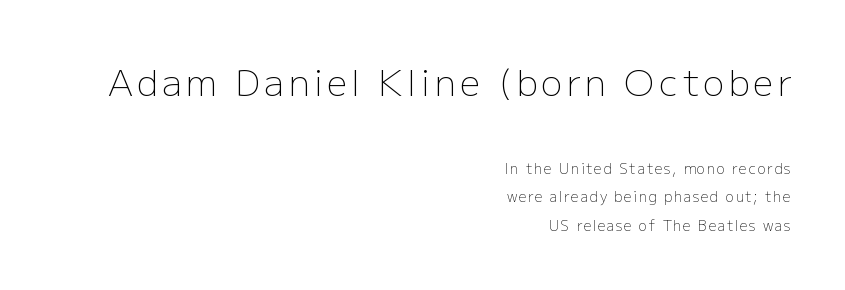
{"serif": "no", "italic": "no", "bold": "no", "weight": "light", "width": "normal", "stroke_contrast": "low", "x_height": "medium", "monospaced": "no", "underline": "no", "align": "right", "line_spacing": "loose", "line_spacing_ratio": 2.05, "larger_block": "first", "size_ratio": 2.57, "glyph_px": 36}
